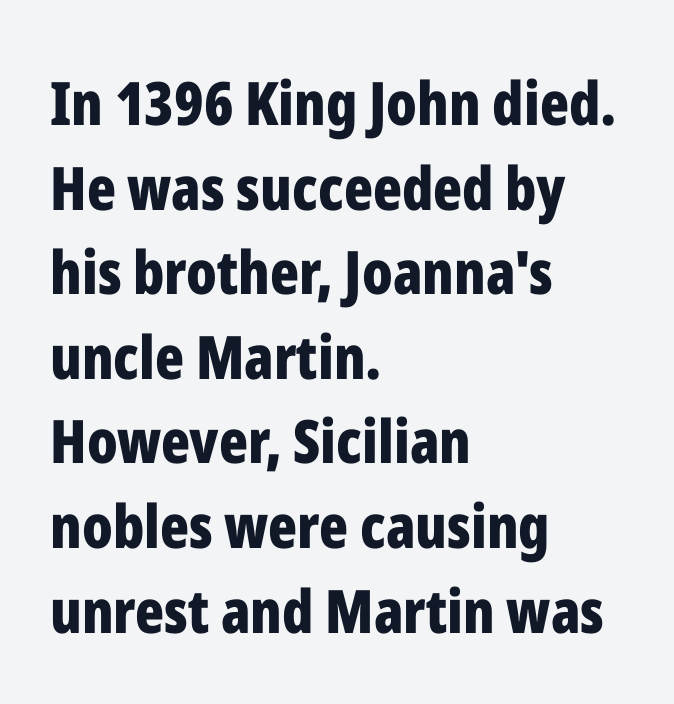
The image shows 60 px bold, condensed sans-serif type, upright; set left-aligned, normal line spacing (1.41x), normal letter spacing, not underlined; low stroke contrast and a medium x-height.
